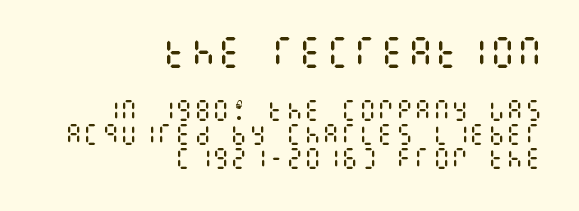
Q: Is the text bold? A: No.
Q: Is the text italic (slanted)? A: No, it is upright.
Q: Is the text underlined? A: No.
Q: How is the paragraph aligned? A: Right-aligned.
Q: Is the spacing between letters normal or unusually wide? A: Normal.
Q: Is the spacing between lines tight, normal or loose? A: Tight.
Q: Which block of text is set in a larger size, the first (top) or the second (bottom)? A: The first (top) one.
Q: Width (condensed, normal, or wide)? A: Condensed.
Q: Stroke contrast? A: Medium.
Q: x-height? A: Large.
